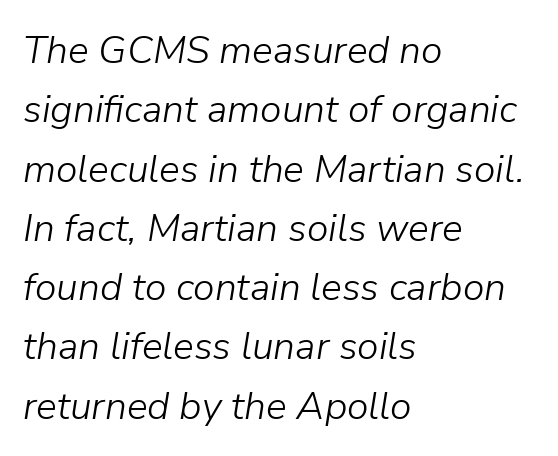
Proportional: the letters do not fall into vertical columns. How are the letters spaced? Ordinarily, with no added tracking. Line spacing here is normal. The typesetting does not lean heavy: it is not bold. The strip under each line holds only bare page. The specimen reads as italic at a glance.
